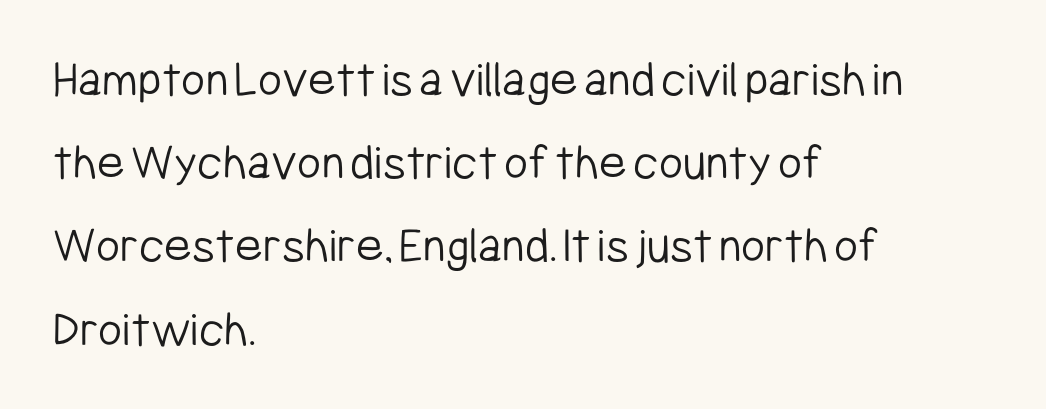
{"serif": "no", "italic": "no", "bold": "no", "weight": "light", "width": "condensed", "stroke_contrast": "low", "x_height": "medium", "monospaced": "no", "underline": "no", "align": "left", "line_spacing": "normal", "line_spacing_ratio": 1.6, "letter_spacing": "normal", "letter_spacing_em": 0.0, "glyph_px": 52}
